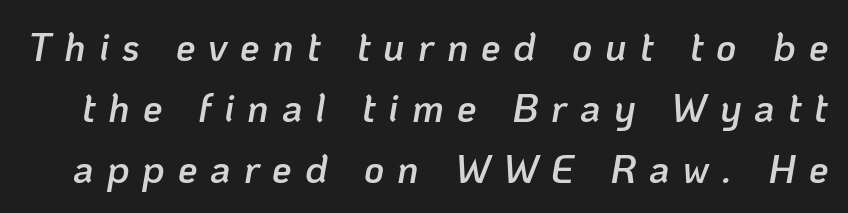
Q: Is the text bold? A: Semi-bold.
Q: Is the text italic (slanted)? A: Yes, it leans right by about 10 degrees.
Q: Is the text underlined? A: No.
Q: Is the spacing between letters normal or unusually wide? A: Unusually wide.
Q: Is the spacing between lines tight, normal or loose? A: Normal.
Q: Width (condensed, normal, or wide)? A: Normal.
Q: Stroke contrast? A: Low.
Q: x-height? A: Medium.
Q: Monospaced? A: No.
